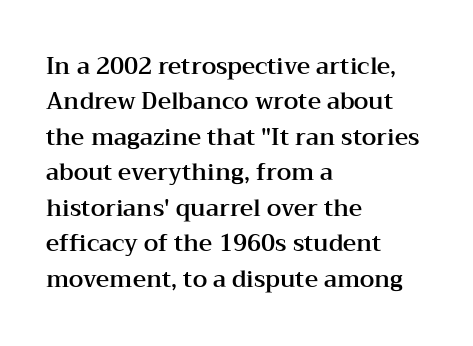
Nope, not italic — everything's standing straight. Words appear dense and cohesive because spacing is normal. The baseline area is clear. These lines sit exactly where default settings would place them. The compositor pushed each line to the left boundary.
